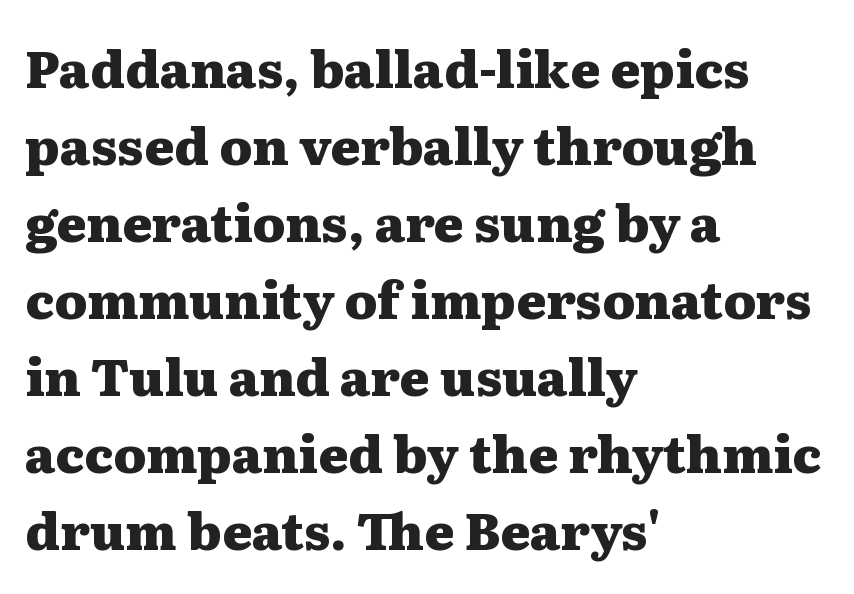
Q: Is the text bold? A: Yes.
Q: Is the text italic (slanted)? A: No, it is upright.
Q: Is the typeface a serif or a sans-serif typeface? A: Serif.
Q: Is the text underlined? A: No.
Q: How is the paragraph aligned? A: Left-aligned.
Q: Is the spacing between letters normal or unusually wide? A: Normal.
Q: Is the spacing between lines tight, normal or loose? A: Normal.
Q: Width (condensed, normal, or wide)? A: Wide.
Q: Stroke contrast? A: Medium.
Q: x-height? A: Medium.
Q: Monospaced? A: No.
